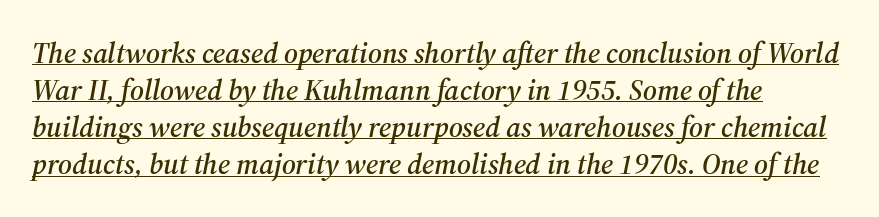
{"serif": "yes", "italic": "yes", "lean": "right", "slant_degrees": 12, "width": "normal", "stroke_contrast": "medium", "x_height": "medium", "monospaced": "no", "underline": "yes", "align": "left", "line_spacing": "normal", "line_spacing_ratio": 1.28, "letter_spacing": "normal", "letter_spacing_em": 0.0, "glyph_px": 29}
